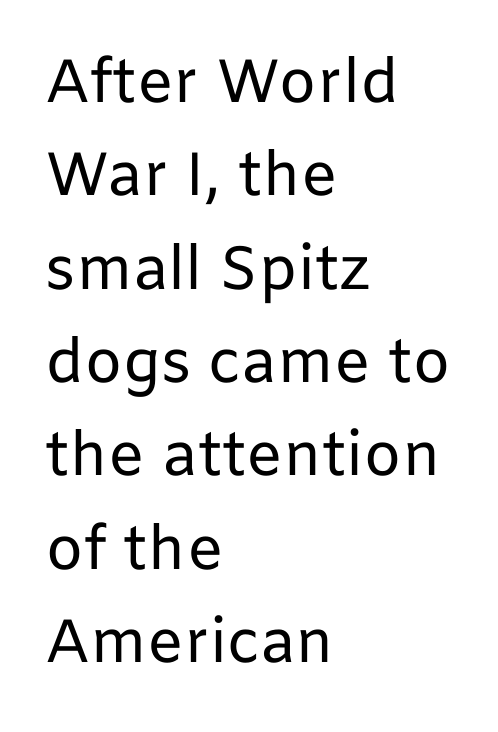
{"serif": "no", "italic": "no", "bold": "no", "weight": "regular", "width": "normal", "stroke_contrast": "low", "x_height": "medium", "monospaced": "no", "underline": "no", "align": "left", "line_spacing": "normal", "line_spacing_ratio": 1.53, "letter_spacing": "normal", "letter_spacing_em": 0.0, "glyph_px": 61}
